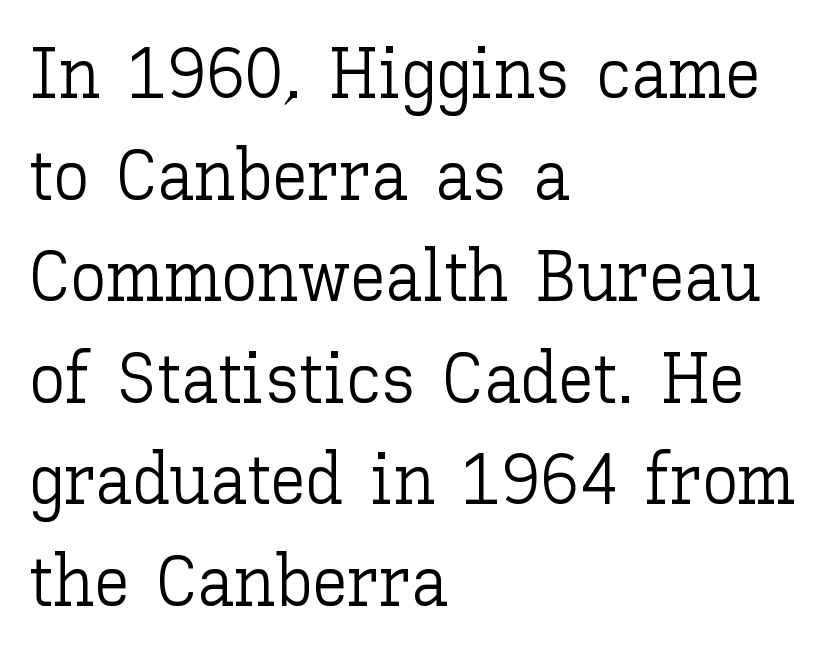
The image shows 72 px light type, upright; set left-aligned, normal line spacing (1.41x), normal letter spacing, not underlined; low stroke contrast and a medium x-height.
